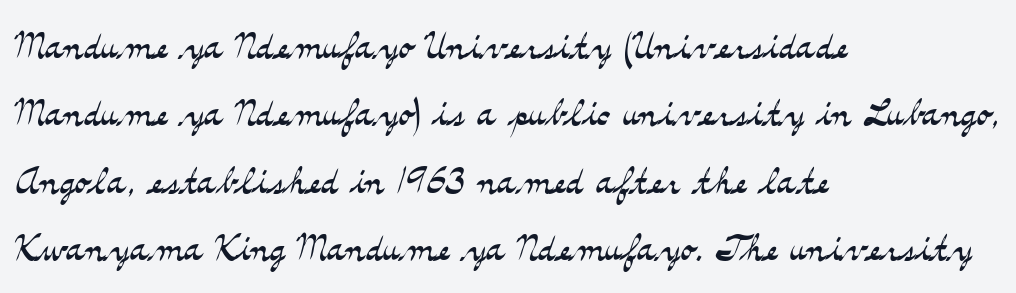
The image shows 50 px light, wide serif type; set left-aligned, normal line spacing (1.35x), normal letter spacing, not underlined; medium stroke contrast and a small x-height.
